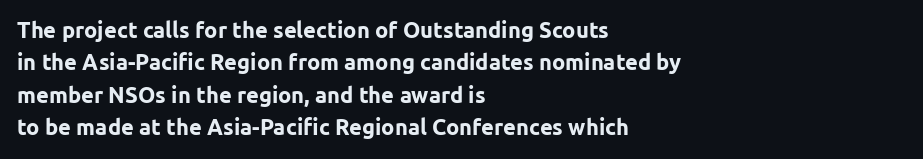
Q: Is the text bold? A: Yes.
Q: Is the text italic (slanted)? A: No, it is upright.
Q: Is the text underlined? A: No.
Q: How is the paragraph aligned? A: Left-aligned.
Q: Is the spacing between letters normal or unusually wide? A: Normal.
Q: Is the spacing between lines tight, normal or loose? A: Normal.
